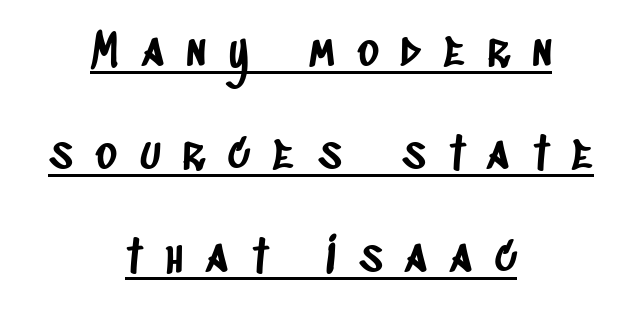
Centered paragraph, ragged on both sides. Emphasis is given by a line drawn under the lettering. A typesetter would call this proportional, since set widths differ per character. In terms of letterform style, serifs are entirely absent.
